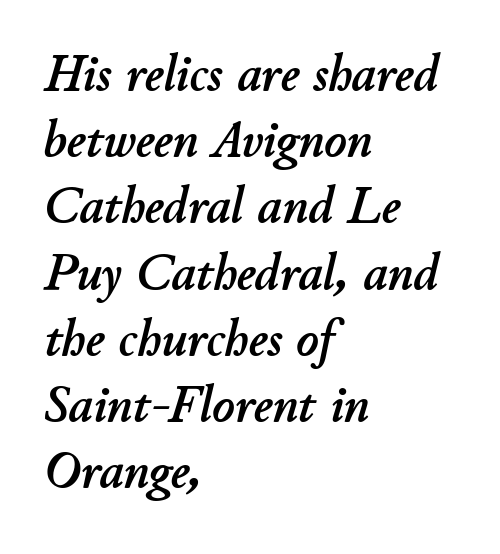
The image shows 53 px text type, italic (leaning right); set left-aligned, normal line spacing (1.25x), normal letter spacing, not underlined; low stroke contrast and a small x-height.
